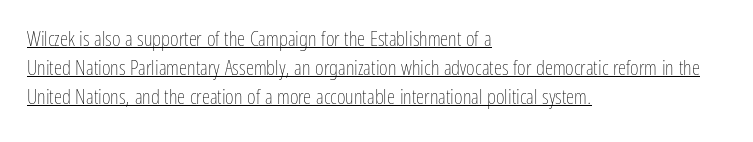
{"italic": "no", "bold": "no", "underline": "yes", "align": "left", "line_spacing": "normal", "line_spacing_ratio": 1.37, "letter_spacing": "normal", "letter_spacing_em": 0.0, "glyph_px": 21}
